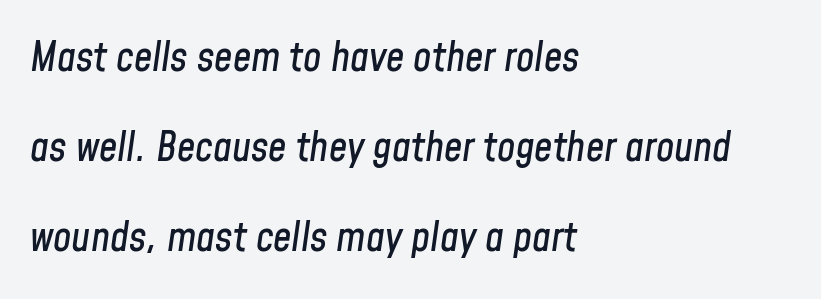
{"italic": "yes", "lean": "right", "slant_degrees": 8, "width": "condensed", "stroke_contrast": "low", "x_height": "medium", "monospaced": "no", "underline": "no", "align": "left", "line_spacing": "loose", "line_spacing_ratio": 2.2, "letter_spacing": "normal", "letter_spacing_em": 0.0, "glyph_px": 41}
